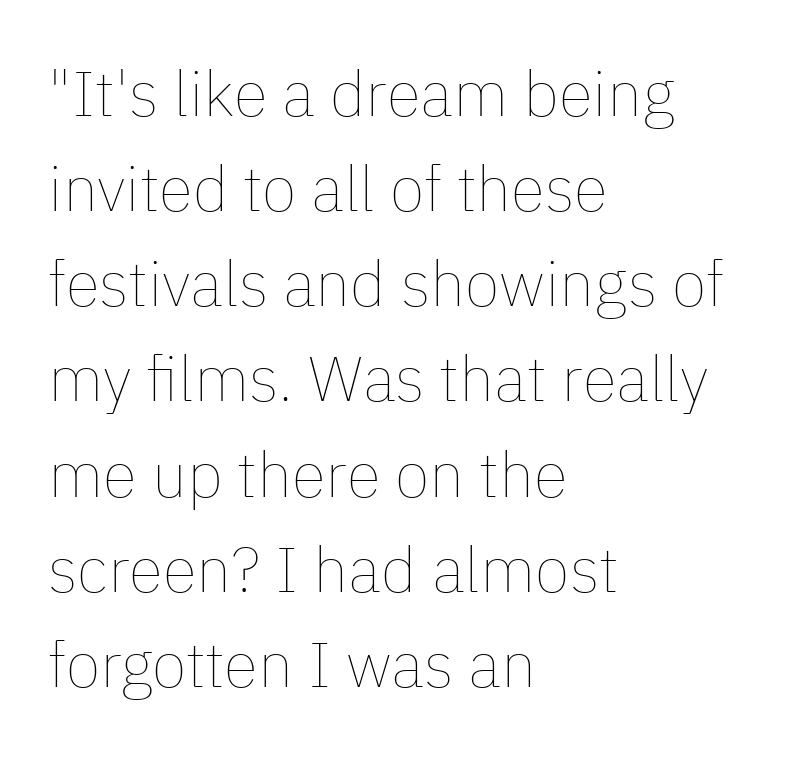
Q: Is the text bold? A: No.
Q: Is the text italic (slanted)? A: No, it is upright.
Q: Is the text underlined? A: No.
Q: How is the paragraph aligned? A: Left-aligned.
Q: Is the spacing between letters normal or unusually wide? A: Normal.
Q: Is the spacing between lines tight, normal or loose? A: Normal.
Q: Width (condensed, normal, or wide)? A: Normal.
Q: Stroke contrast? A: Low.
Q: x-height? A: Medium.
Q: Monospaced? A: No.
